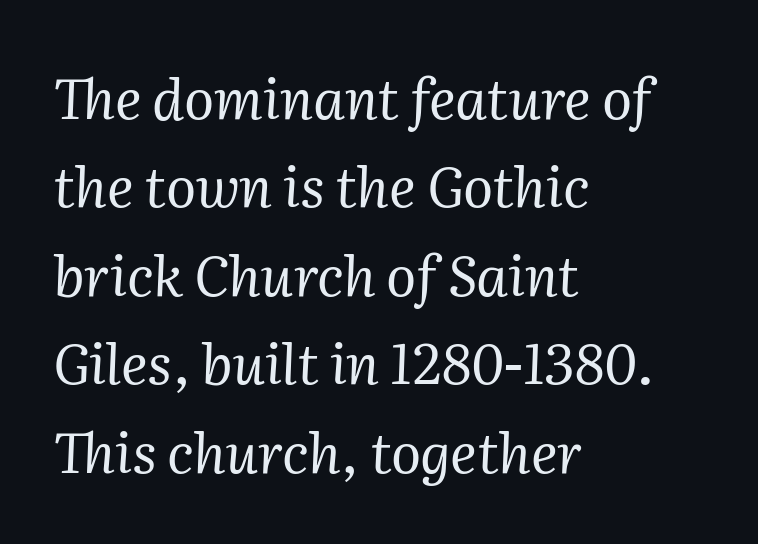
The image shows 56 px regular-weight serif type, italic (leaning right); set left-aligned, normal line spacing (1.58x), normal letter spacing, not underlined; medium stroke contrast and a medium x-height.
